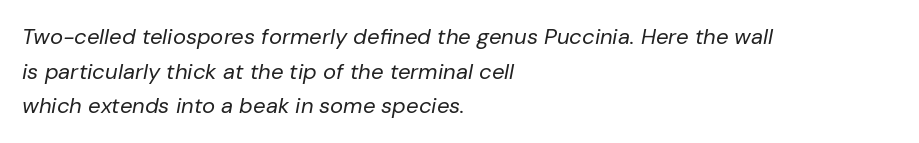
The image shows 22 px text type, italic (leaning right); set left-aligned, normal line spacing (1.57x), normal letter spacing, not underlined.
